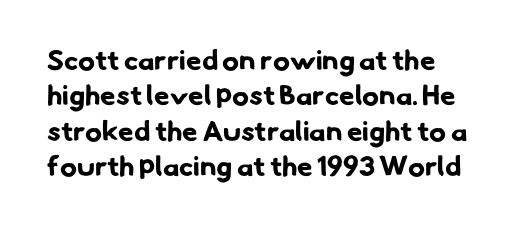
Q: Is the text bold? A: Yes.
Q: Is the typeface a serif or a sans-serif typeface? A: Sans-serif.
Q: Is the text underlined? A: No.
Q: How is the paragraph aligned? A: Left-aligned.
Q: Is the spacing between letters normal or unusually wide? A: Normal.
Q: Is the spacing between lines tight, normal or loose? A: Normal.
Q: Width (condensed, normal, or wide)? A: Normal.
Q: Stroke contrast? A: Low.
Q: x-height? A: Small.
Q: Monospaced? A: No.
